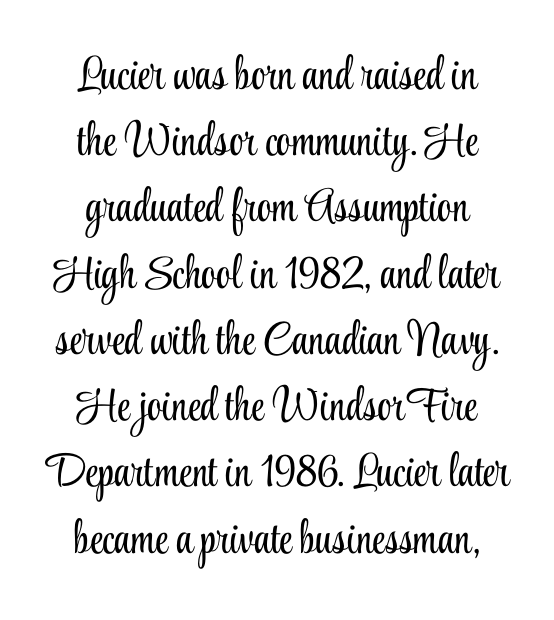
Q: Is the text bold? A: No.
Q: Is the text italic (slanted)? A: Yes.
Q: Is the typeface a serif or a sans-serif typeface? A: Serif.
Q: Is the text underlined? A: No.
Q: How is the paragraph aligned? A: Centered.
Q: Is the spacing between letters normal or unusually wide? A: Normal.
Q: Is the spacing between lines tight, normal or loose? A: Normal.
Q: Width (condensed, normal, or wide)? A: Condensed.
Q: Stroke contrast? A: Low.
Q: x-height? A: Small.
Q: Monospaced? A: No.
